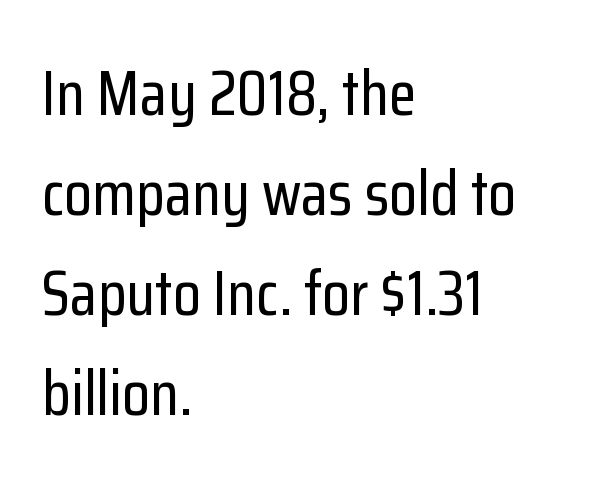
The type family on display is of the sans-serif kind. The space between consecutive lines is moderate. The font's upright variant was chosen for this text. What stands out about the letter spacing? Nothing — it is the standard amount. Do the characters align in a grid? No, the font is proportional. Does the copy run flush right? No — it runs flush left.
